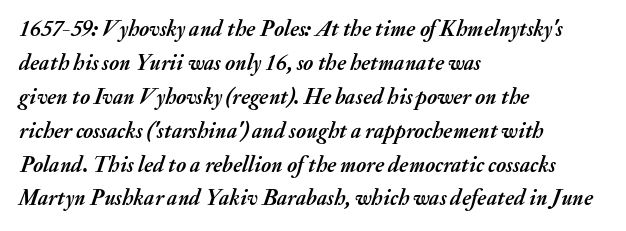
The image shows 22 px bold type, italic (leaning right); set left-aligned, normal line spacing (1.54x), normal letter spacing, not underlined.
